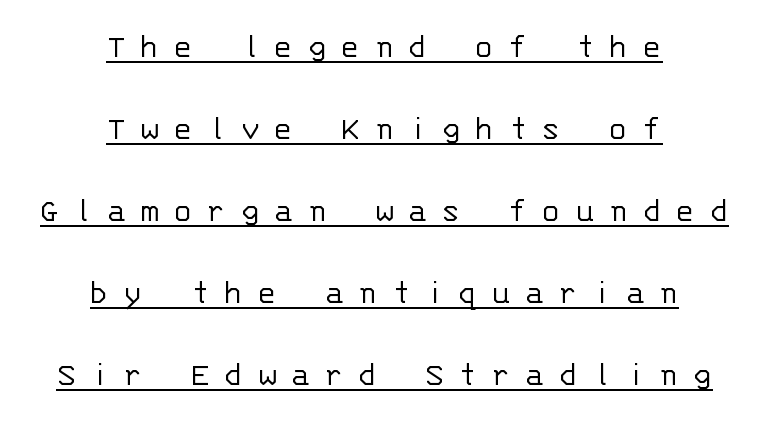
{"serif": "no", "italic": "no", "bold": "no", "weight": "light", "width": "normal", "stroke_contrast": "low", "x_height": "large", "monospaced": "yes", "underline": "yes", "align": "center", "line_spacing": "loose", "line_spacing_ratio": 2.28, "letter_spacing": "wide", "letter_spacing_em": 0.39, "glyph_px": 36}
